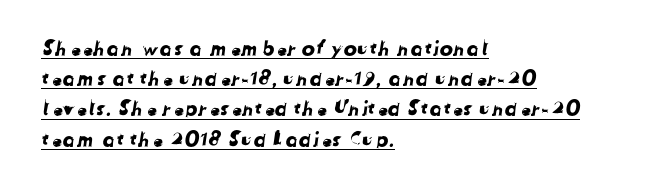
Q: Is the text underlined? A: Yes.
Q: How is the paragraph aligned? A: Left-aligned.
Q: Is the spacing between letters normal or unusually wide? A: Normal.
Q: Is the spacing between lines tight, normal or loose? A: Normal.
